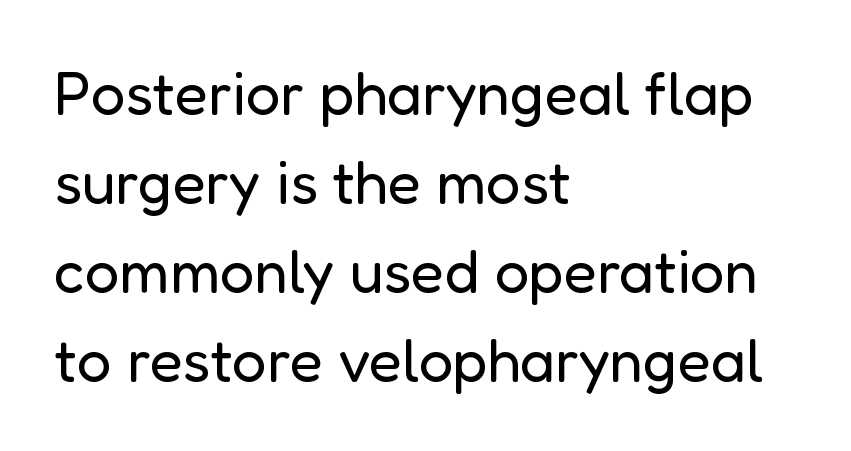
The image shows 61 px regular-weight sans-serif type, upright; set left-aligned, normal line spacing (1.46x), normal letter spacing, not underlined; low stroke contrast and a medium x-height.
